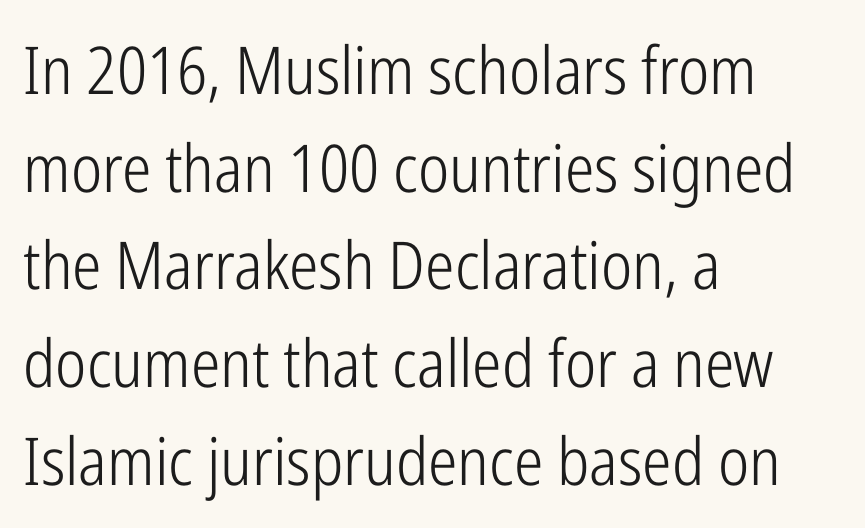
Q: Is the text bold? A: No.
Q: Is the text italic (slanted)? A: No, it is upright.
Q: Is the typeface a serif or a sans-serif typeface? A: Sans-serif.
Q: Is the text underlined? A: No.
Q: How is the paragraph aligned? A: Left-aligned.
Q: Is the spacing between letters normal or unusually wide? A: Normal.
Q: Is the spacing between lines tight, normal or loose? A: Normal.
Q: Width (condensed, normal, or wide)? A: Condensed.
Q: Stroke contrast? A: Low.
Q: x-height? A: Medium.
Q: Monospaced? A: No.
